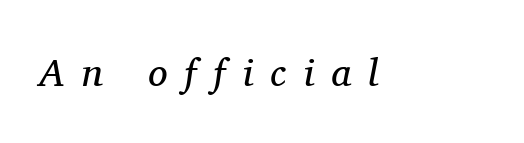
{"serif": "yes", "italic": "yes", "lean": "right", "slant_degrees": 11, "bold": "no", "weight": "regular", "width": "normal", "stroke_contrast": "medium", "x_height": "medium", "monospaced": "no", "underline": "no", "letter_spacing": "wide", "letter_spacing_em": 0.43, "glyph_px": 39}
